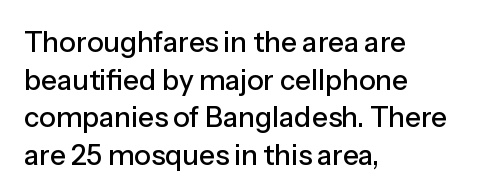
Is there much room between lines? A standard amount, neither cramped nor airy. The face used here is a sans, in the tradition of grotesques and geometrics. This sample uses plain, unmodified letter spacing. You can tell it's not italic because the verticals are truly vertical.
